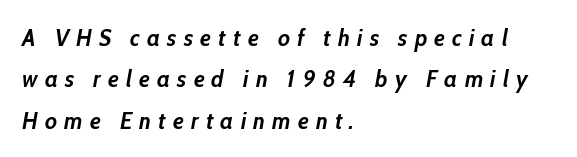
Its strokes are broad and dark, the hallmark of bold type. The tracking jumps out immediately: characters are airy and widely separated. The paragraph has a hard left edge and a soft right edge. Emphasis-style slanted type is in use. The foot of each line stays bare and open.
